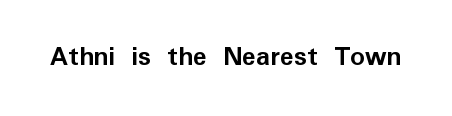
Q: Is the text bold? A: Yes.
Q: Is the text italic (slanted)? A: No, it is upright.
Q: Is the typeface a serif or a sans-serif typeface? A: Sans-serif.
Q: Is the text underlined? A: No.
Q: Is the spacing between letters normal or unusually wide? A: Normal.
Q: Width (condensed, normal, or wide)? A: Normal.
Q: Stroke contrast? A: Low.
Q: x-height? A: Medium.
Q: Monospaced? A: No.
